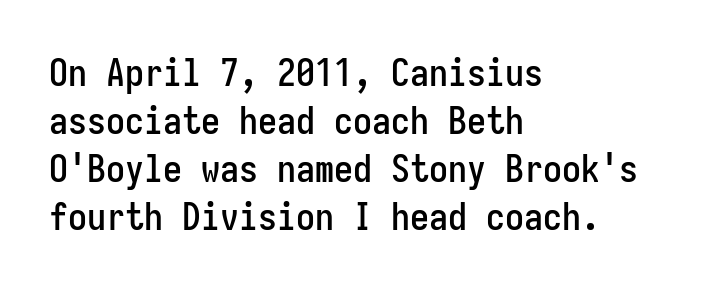
The image shows 38 px condensed sans-serif type, upright, monospaced; set left-aligned, normal line spacing (1.26x), normal letter spacing, not underlined; low stroke contrast and a medium x-height.
